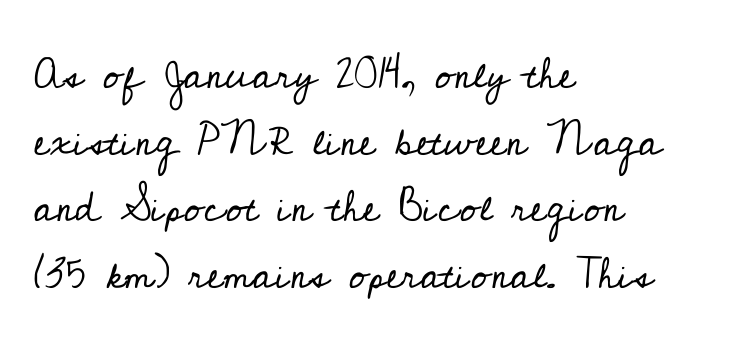
The image shows 43 px regular-weight serif type; set left-aligned, normal line spacing (1.55x), normal letter spacing, not underlined; low stroke contrast and a small x-height.
